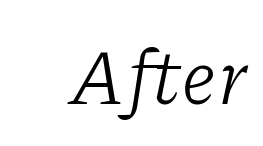
Q: Is the text bold? A: No.
Q: Is the text italic (slanted)? A: Yes, it leans right by about 11 degrees.
Q: Is the typeface a serif or a sans-serif typeface? A: Serif.
Q: Is the text underlined? A: No.
Q: Is the spacing between letters normal or unusually wide? A: Normal.
Q: Width (condensed, normal, or wide)? A: Normal.
Q: Stroke contrast? A: Low.
Q: x-height? A: Medium.
Q: Monospaced? A: No.
